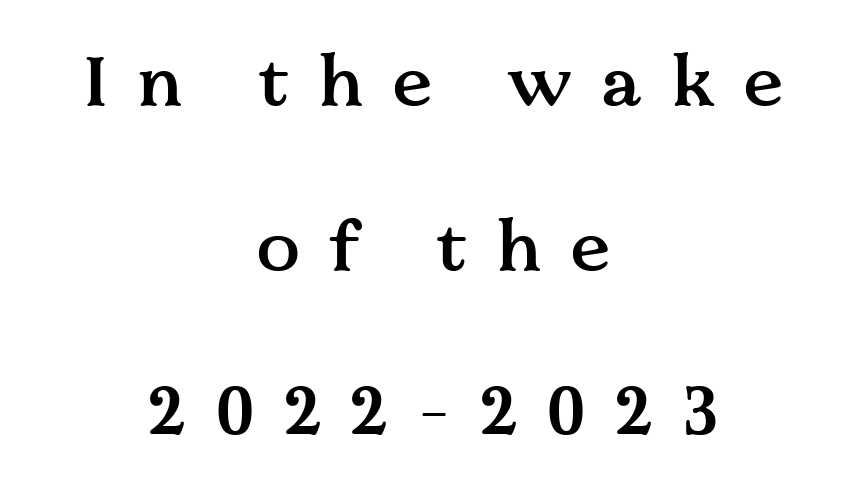
{"serif": "yes", "italic": "no", "bold": "semi", "weight": "semibold", "width": "normal", "stroke_contrast": "medium", "x_height": "medium", "monospaced": "no", "underline": "no", "align": "center", "line_spacing": "loose", "line_spacing_ratio": 2.32, "letter_spacing": "wide", "letter_spacing_em": 0.41, "glyph_px": 71}
